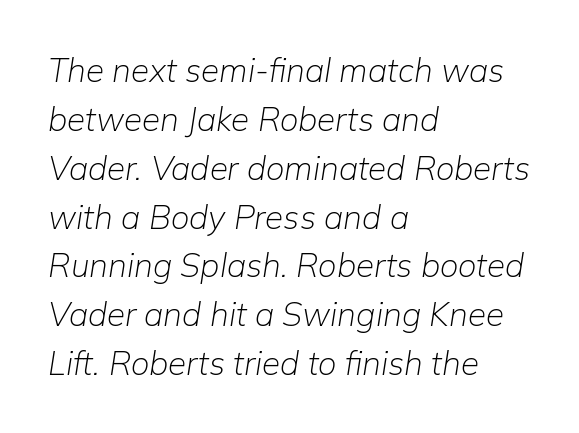
Q: Is the text bold? A: No.
Q: Is the text italic (slanted)? A: Yes, it leans right by about 9 degrees.
Q: Is the text underlined? A: No.
Q: How is the paragraph aligned? A: Left-aligned.
Q: Is the spacing between letters normal or unusually wide? A: Normal.
Q: Is the spacing between lines tight, normal or loose? A: Normal.
Q: Width (condensed, normal, or wide)? A: Normal.
Q: Stroke contrast? A: Low.
Q: x-height? A: Medium.
Q: Monospaced? A: No.
